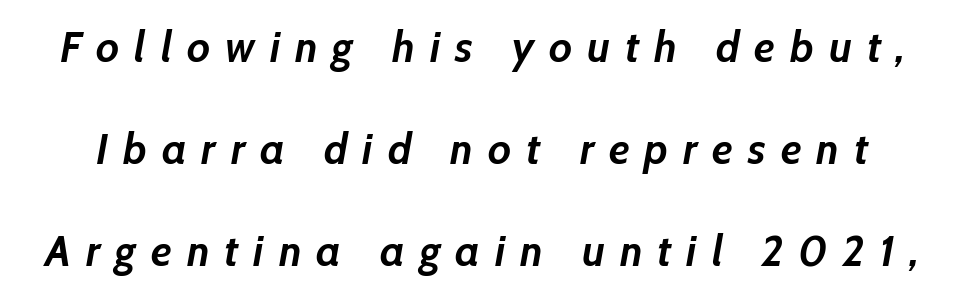
{"italic": "yes", "lean": "right", "slant_degrees": 10, "bold": "yes", "weight": "semibold", "width": "normal", "stroke_contrast": "low", "x_height": "medium", "monospaced": "no", "underline": "no", "line_spacing": "loose", "line_spacing_ratio": 2.32, "letter_spacing": "wide", "letter_spacing_em": 0.34, "glyph_px": 44}
